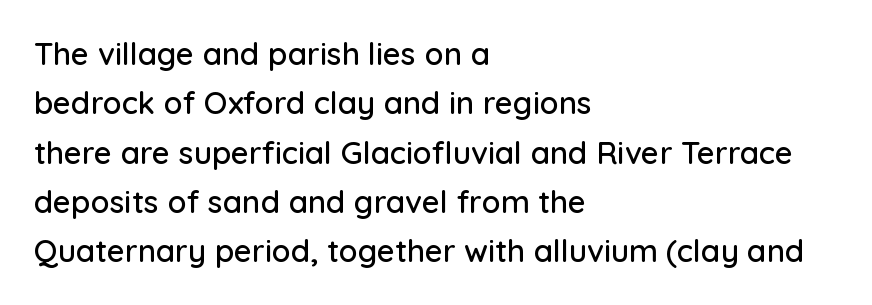
{"serif": "no", "italic": "no", "width": "normal", "stroke_contrast": "low", "x_height": "medium", "monospaced": "no", "underline": "no", "align": "left", "line_spacing": "normal", "line_spacing_ratio": 1.59, "letter_spacing": "normal", "letter_spacing_em": 0.0, "glyph_px": 31}
